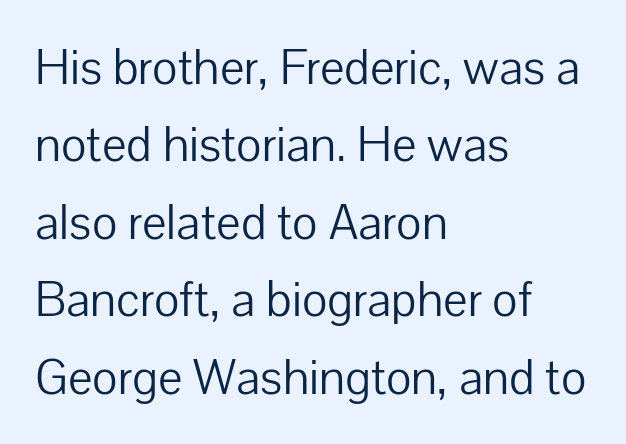
The image shows 49 px light sans-serif type, upright; set left-aligned, normal line spacing (1.58x), normal letter spacing, not underlined; low stroke contrast and a medium x-height.
